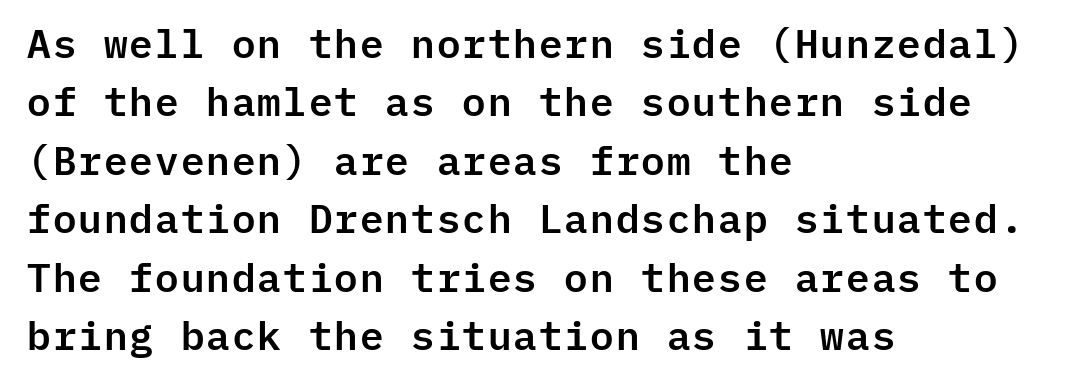
{"serif": "no", "italic": "no", "width": "normal", "stroke_contrast": "low", "x_height": "medium", "monospaced": "yes", "underline": "no", "align": "left", "line_spacing": "normal", "line_spacing_ratio": 1.46, "letter_spacing": "normal", "letter_spacing_em": 0.0, "glyph_px": 40}
